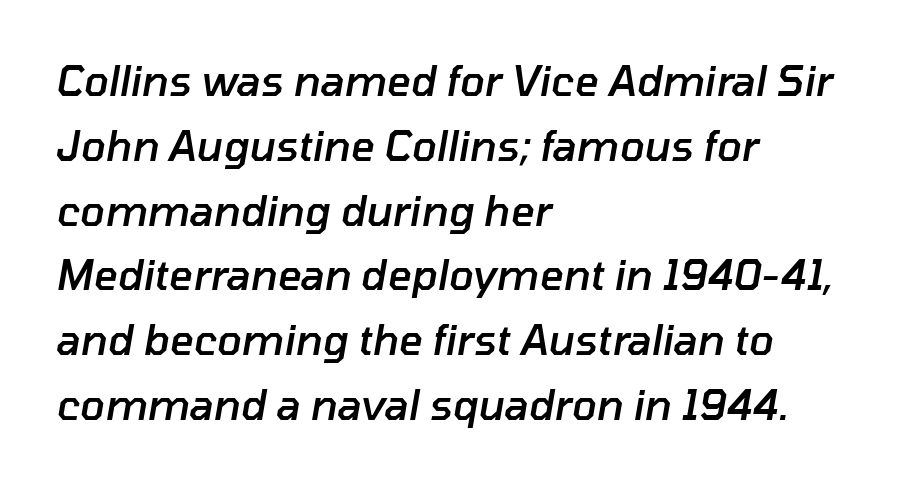
Is the letter spacing exaggerated? No — it looks like the ordinary default. Decoration check: the copy has no underline. These lines carry some extra weight — a demibold, not a full bold. These lines are rendered in a variable-pitch font.
